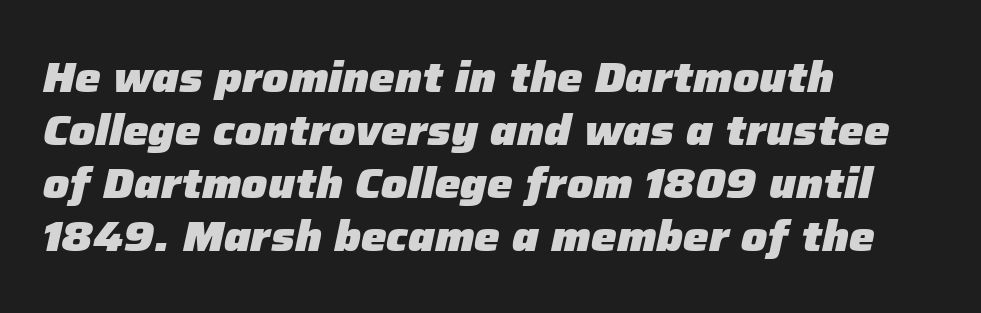
Q: Is the text bold? A: Yes.
Q: Is the text italic (slanted)? A: Yes, it leans right by about 12 degrees.
Q: Is the text underlined? A: No.
Q: How is the paragraph aligned? A: Left-aligned.
Q: Is the spacing between letters normal or unusually wide? A: Normal.
Q: Width (condensed, normal, or wide)? A: Normal.
Q: Stroke contrast? A: Low.
Q: x-height? A: Medium.
Q: Monospaced? A: No.
